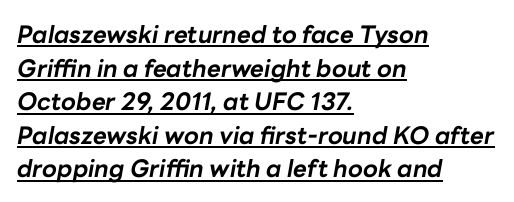
The passage shown is emphatically bold. The face used here is rendered with its standard letterfit. These lines stack with their left ends in a neat column. Evenly set lines give the paragraph a standard silhouette.
